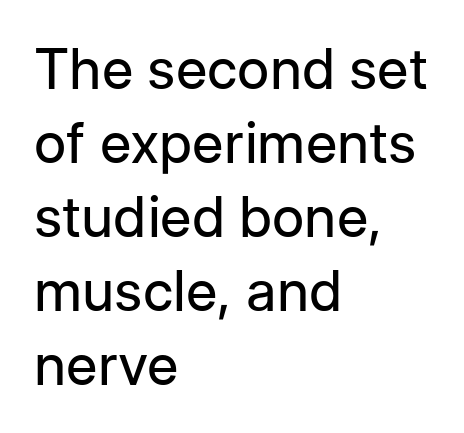
These lines are rendered in a variable-pitch font. Check where the strokes stop: nothing finishes them off — pure sans. The lines are quadded left. This is roman type, the default non-slanted kind.
